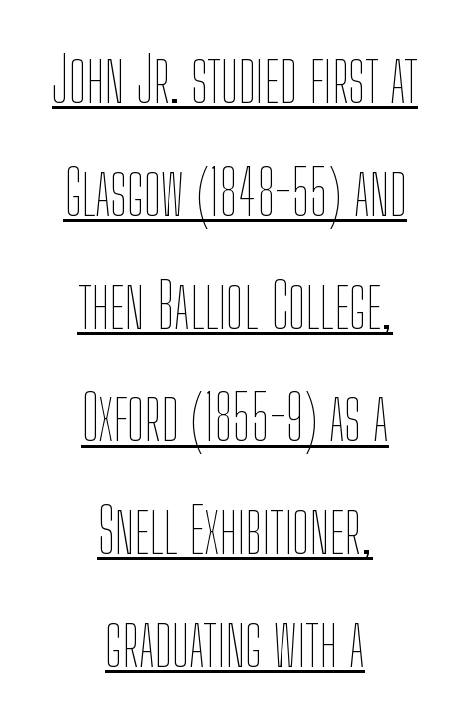
The image shows 63 px thin, condensed type, upright; set centered, line spacing 1.79x, normal letter spacing, underlined; low stroke contrast and a medium x-height.
